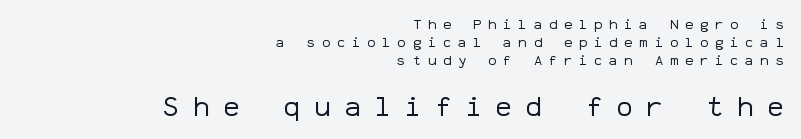
No word sits above an underline. The line texture is sparse and dotted thanks to wide tracking. Leading matches the norm, producing a regular column. Typesetter's note — lower block bumped up in size, upper block left smaller. The characters are drawn with everyday or finer stroke widths. Every row of glyphs terminates at an identical x-position on the right.
